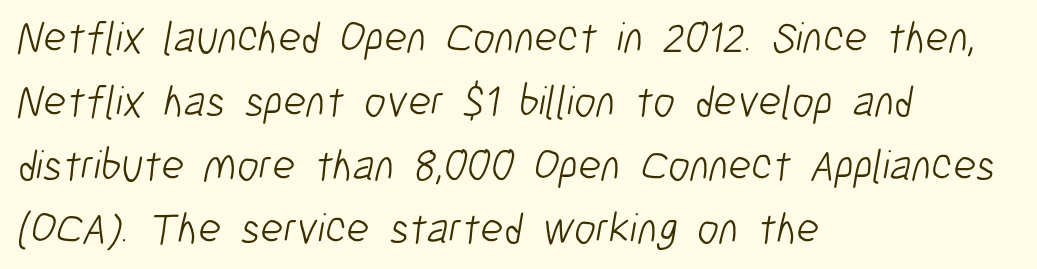
{"serif": "no", "bold": "no", "weight": "light", "width": "condensed", "stroke_contrast": "low", "x_height": "medium", "monospaced": "no", "underline": "no", "align": "left", "line_spacing": "normal", "line_spacing_ratio": 1.45, "letter_spacing": "normal", "letter_spacing_em": 0.0, "glyph_px": 44}
